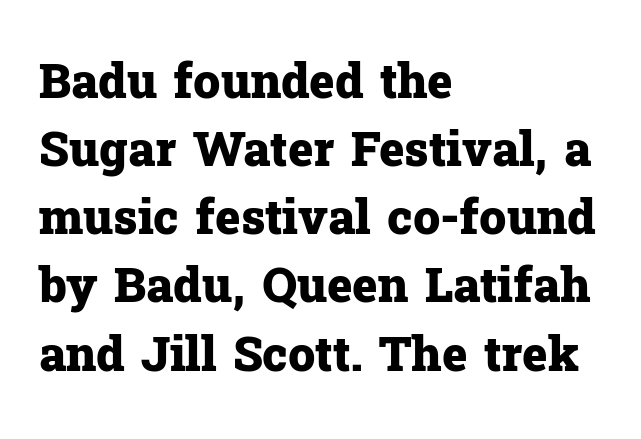
{"serif": "yes", "italic": "no", "bold": "yes", "weight": "heavy", "width": "normal", "stroke_contrast": "low", "x_height": "medium", "monospaced": "no", "underline": "no", "align": "left", "line_spacing": "normal", "line_spacing_ratio": 1.42, "letter_spacing": "normal", "letter_spacing_em": 0.0, "glyph_px": 48}
